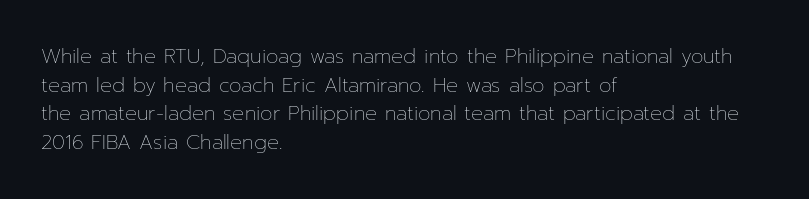
The image shows 20 px text type, upright; set left-aligned, normal line spacing (1.43x), normal letter spacing, not underlined.
